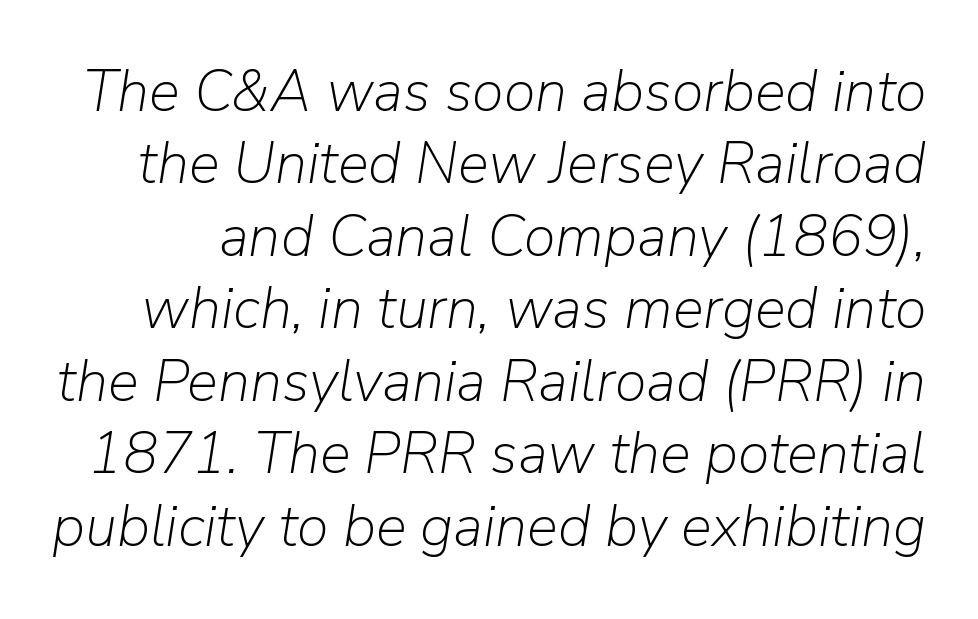
{"italic": "yes", "lean": "right", "slant_degrees": 9, "bold": "no", "weight": "light", "width": "normal", "stroke_contrast": "low", "x_height": "medium", "monospaced": "no", "underline": "no", "line_spacing": "normal", "line_spacing_ratio": 1.25, "letter_spacing": "normal", "letter_spacing_em": 0.0, "glyph_px": 58}
